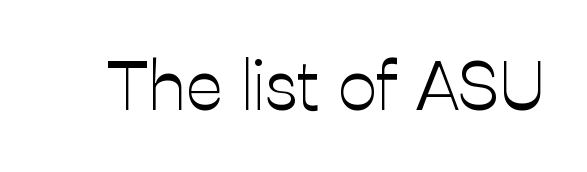
Weight: in the light-to-regular range. Quick note: underline off. The axis of the letterforms is exactly vertical. Think of a printed novel: that variable character pitch is what you see here. Check where the strokes stop: nothing finishes them off — pure sans. The line texture is even and compact thanks to regular tracking.
